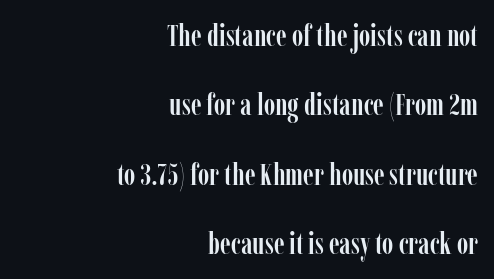
The passage shown has conventional tracking throughout. Each line ends at the same right margin while the left side varies. The zone under the glyphs is completely vacant. Note the varied advance widths — an 'i' is clearly narrower than an 'm'.
